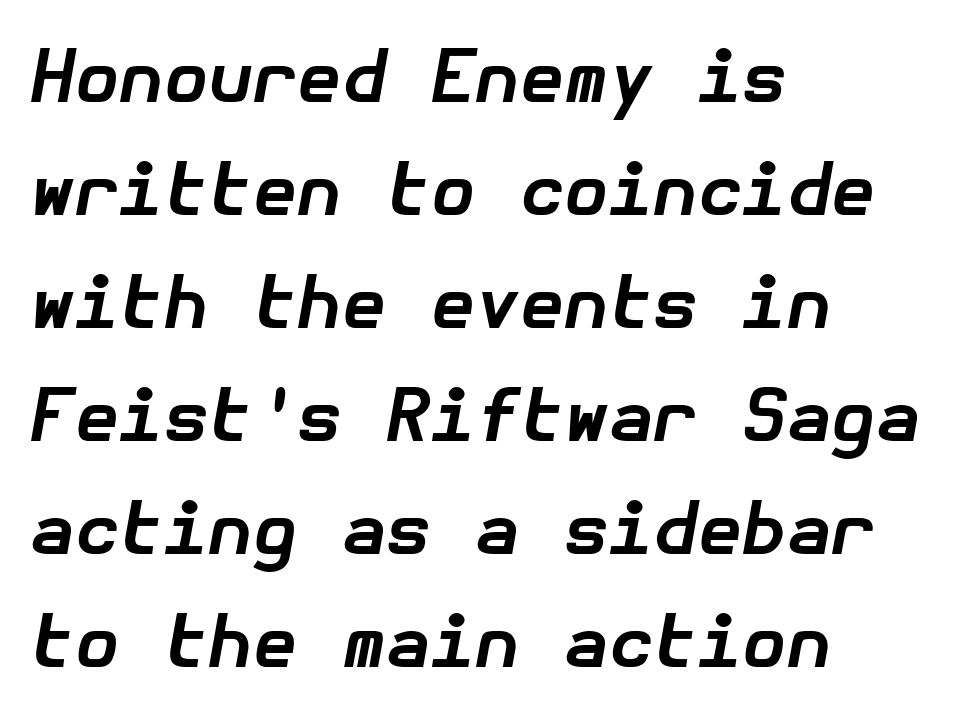
{"italic": "yes", "lean": "right", "slant_degrees": 10, "bold": "yes", "weight": "bold", "width": "normal", "stroke_contrast": "low", "x_height": "medium", "underline": "no", "align": "left", "line_spacing": "normal", "line_spacing_ratio": 1.57, "letter_spacing": "normal", "letter_spacing_em": 0.0, "glyph_px": 72}
